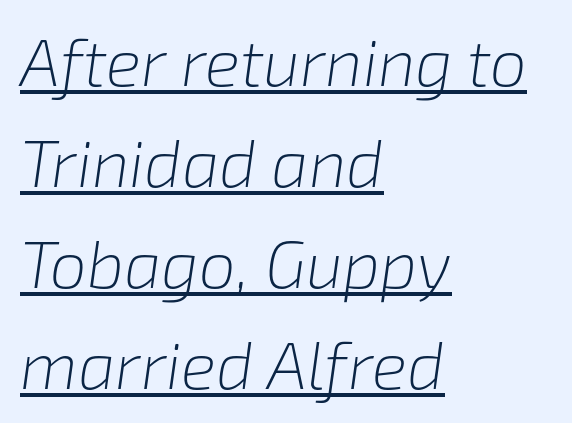
Q: Is the text bold? A: No.
Q: Is the text italic (slanted)? A: Yes, it leans right by about 8 degrees.
Q: Is the text underlined? A: Yes.
Q: How is the paragraph aligned? A: Left-aligned.
Q: Is the spacing between letters normal or unusually wide? A: Normal.
Q: Is the spacing between lines tight, normal or loose? A: Normal.
Q: Width (condensed, normal, or wide)? A: Normal.
Q: Stroke contrast? A: Low.
Q: x-height? A: Medium.
Q: Monospaced? A: No.
